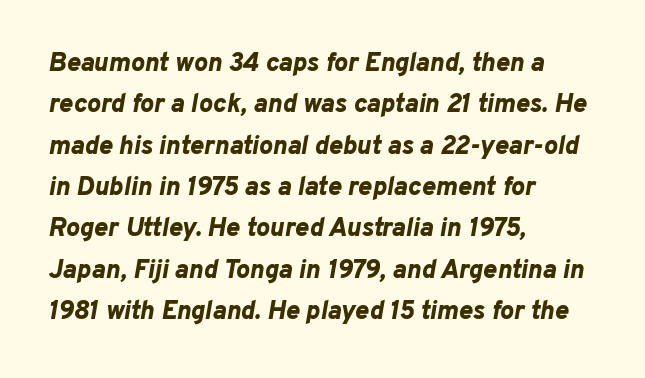
Q: Is the text bold? A: Yes.
Q: Is the text italic (slanted)? A: Yes, it leans right by about 10 degrees.
Q: Is the text underlined? A: No.
Q: How is the paragraph aligned? A: Left-aligned.
Q: Is the spacing between letters normal or unusually wide? A: Normal.
Q: Is the spacing between lines tight, normal or loose? A: Normal.
